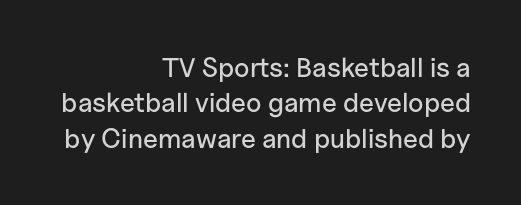
The space beneath each line is pristine and unruled. Interline gaps are of average width in this sample. No italicization has been applied; the sample stays upright. Look at the tracking — it's just the regular setting, nothing added.
